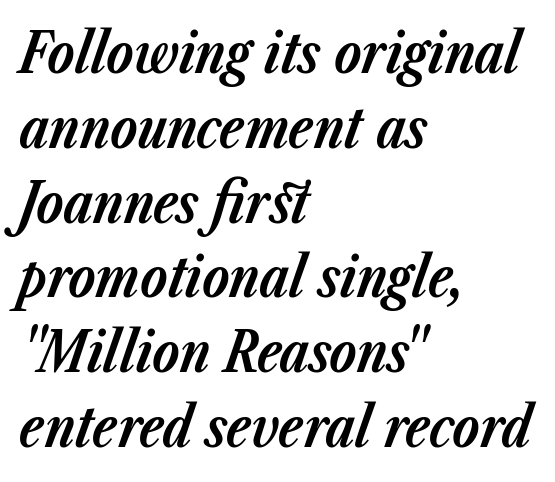
{"italic": "yes", "lean": "right", "slant_degrees": 23, "bold": "yes", "weight": "bold", "width": "normal", "stroke_contrast": "low", "x_height": "medium", "monospaced": "no", "underline": "no", "align": "left", "line_spacing": "normal", "line_spacing_ratio": 1.36, "letter_spacing": "normal", "letter_spacing_em": 0.0, "glyph_px": 55}
